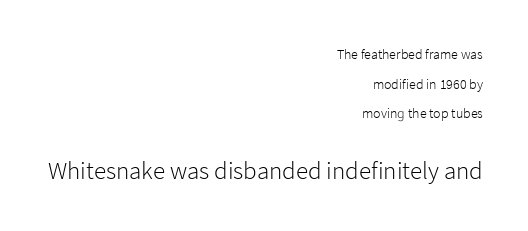
{"italic": "no", "bold": "no", "underline": "no", "align": "right", "line_spacing": "loose", "line_spacing_ratio": 2.11, "letter_spacing": "normal", "letter_spacing_em": 0.0, "larger_block": "second", "size_ratio": 1.79, "glyph_px": 25}
